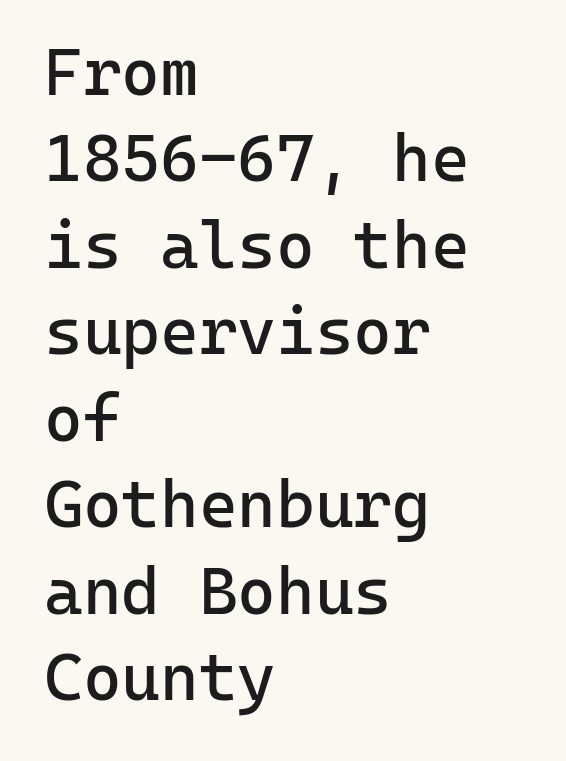
Q: Is the text bold? A: No.
Q: Is the text italic (slanted)? A: No, it is upright.
Q: Is the typeface a serif or a sans-serif typeface? A: Sans-serif.
Q: Is the text underlined? A: No.
Q: How is the paragraph aligned? A: Left-aligned.
Q: Is the spacing between letters normal or unusually wide? A: Normal.
Q: Is the spacing between lines tight, normal or loose? A: Normal.
Q: Width (condensed, normal, or wide)? A: Normal.
Q: Stroke contrast? A: Low.
Q: x-height? A: Medium.
Q: Monospaced? A: Yes.
